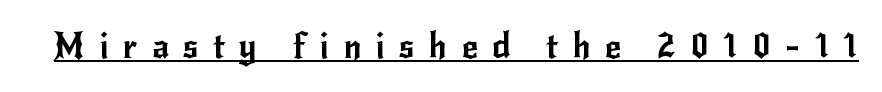
Style check: upright. Unlike a traditional serif, this face leaves its strokes unadorned. Glance below the letters and you will spot a drawn line. Looks like regular typesetting: each glyph gets only the width it needs. These lines have a slow, spaced-out rhythm from letter to letter.
